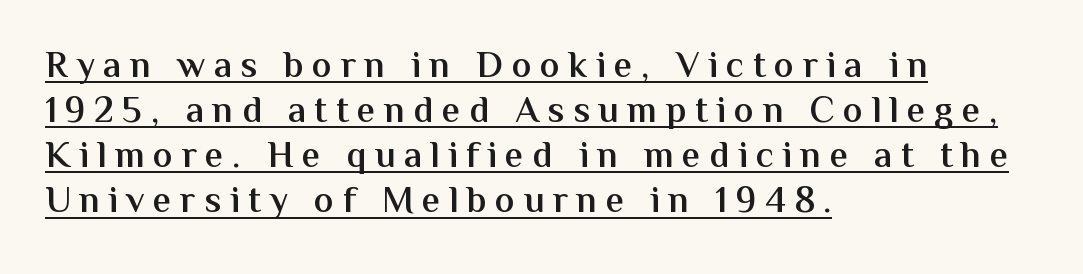
The image shows 37 px semibold sans-serif type, upright; set left-aligned, line spacing 1.22x, unusually wide letter spacing (+0.23 em), underlined; medium stroke contrast and a medium x-height.
